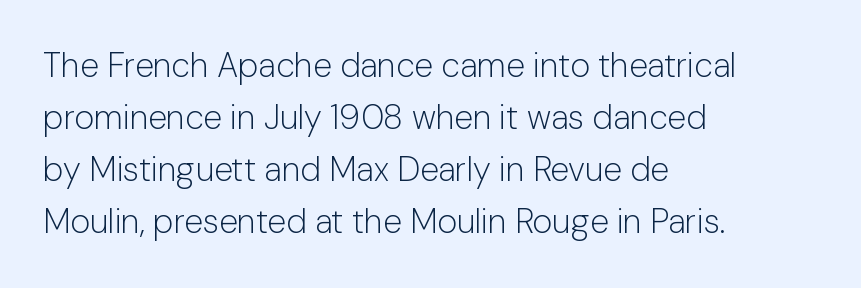
Quick note: not italic, upright. This rendering leaves character spacing at its baseline value. Successive baselines arrive at the customary interval. The typeface has the unassuming heft of standard copy or less. In CSS terms this would be text-align: left. The face used here is proportionally spaced, like ordinary book or web type.
